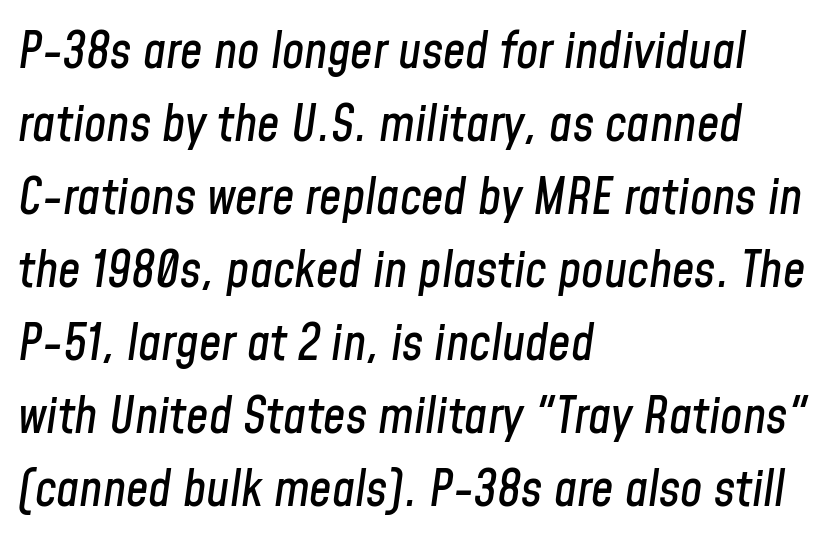
Q: Is the text italic (slanted)? A: Yes, it leans right by about 8 degrees.
Q: Is the text underlined? A: No.
Q: How is the paragraph aligned? A: Left-aligned.
Q: Is the spacing between letters normal or unusually wide? A: Normal.
Q: Is the spacing between lines tight, normal or loose? A: Normal.
Q: Width (condensed, normal, or wide)? A: Condensed.
Q: Stroke contrast? A: Low.
Q: x-height? A: Medium.
Q: Monospaced? A: No.
